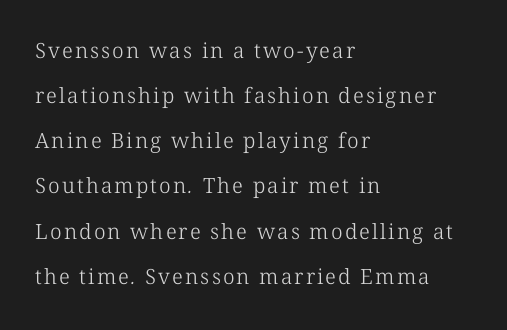
Q: Is the text bold? A: No.
Q: Is the text underlined? A: No.
Q: How is the paragraph aligned? A: Left-aligned.
Q: Is the spacing between lines tight, normal or loose? A: Loose.
